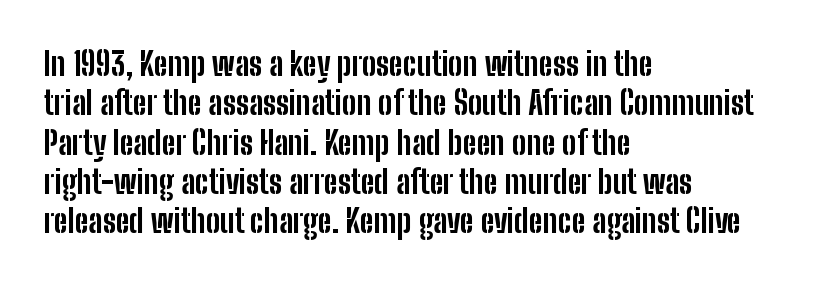
Q: Is the text bold? A: Yes.
Q: Is the text italic (slanted)? A: No, it is upright.
Q: Is the typeface a serif or a sans-serif typeface? A: Sans-serif.
Q: Is the text underlined? A: No.
Q: How is the paragraph aligned? A: Left-aligned.
Q: Is the spacing between letters normal or unusually wide? A: Normal.
Q: Width (condensed, normal, or wide)? A: Condensed.
Q: Stroke contrast? A: Low.
Q: x-height? A: Medium.
Q: Monospaced? A: No.
